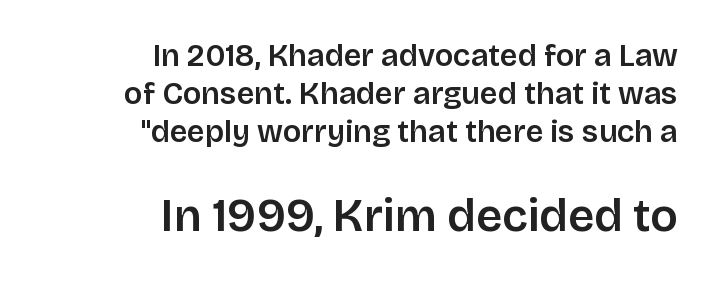
The image shows 46 px semibold sans-serif type, upright; set right-aligned, line spacing 1.23x, normal letter spacing, not underlined; the second (bottom) block is 1.48x larger; low stroke contrast and a large x-height.
